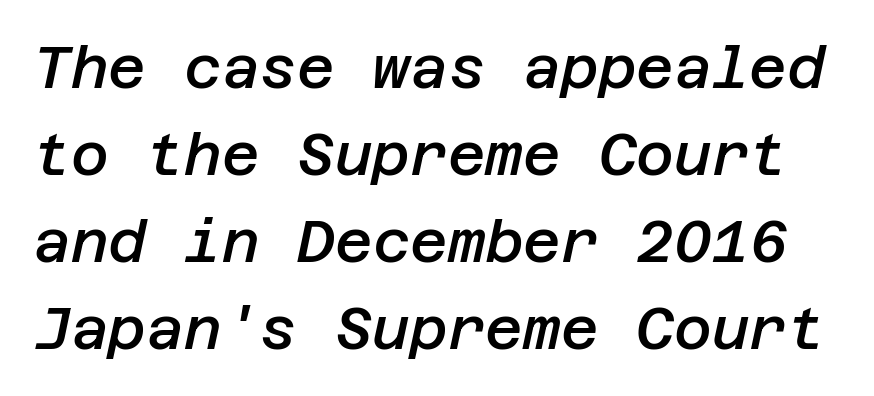
The image shows 58 px semibold type, italic (leaning right); set normal line spacing (1.5x), normal letter spacing, not underlined; low stroke contrast and a large x-height.
